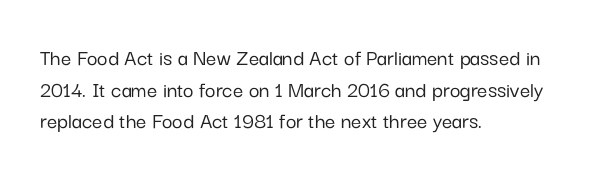
Q: Is the text italic (slanted)? A: No, it is upright.
Q: Is the text underlined? A: No.
Q: How is the paragraph aligned? A: Left-aligned.
Q: Is the spacing between letters normal or unusually wide? A: Normal.
Q: Is the spacing between lines tight, normal or loose? A: Normal.
